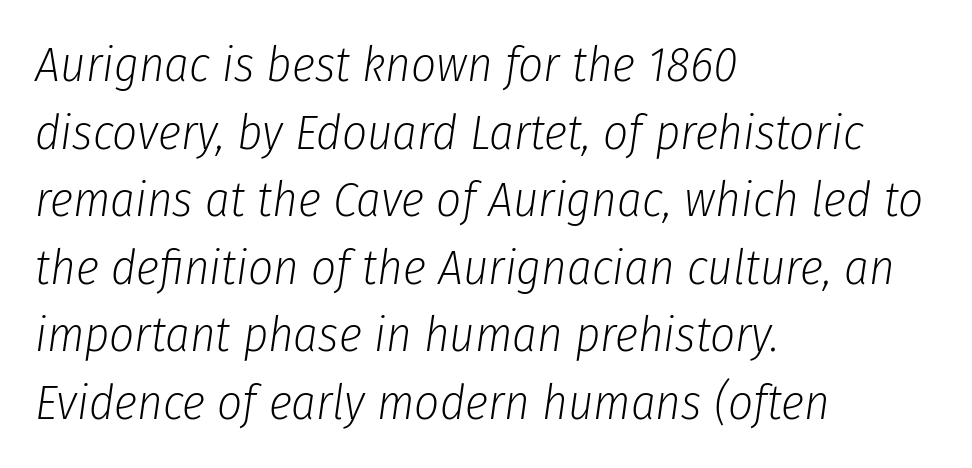
The image shows 49 px light, condensed type, italic (leaning right); set left-aligned, normal line spacing (1.38x), normal letter spacing, not underlined; low stroke contrast and a medium x-height.
